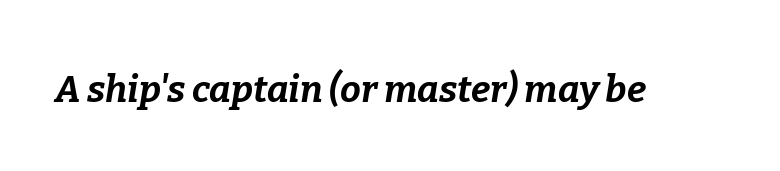
Q: Is the text bold? A: Yes.
Q: Is the text italic (slanted)? A: Yes, it leans right by about 9 degrees.
Q: Is the text underlined? A: No.
Q: Is the spacing between letters normal or unusually wide? A: Normal.
Q: Width (condensed, normal, or wide)? A: Normal.
Q: Stroke contrast? A: Low.
Q: x-height? A: Medium.
Q: Monospaced? A: No.
